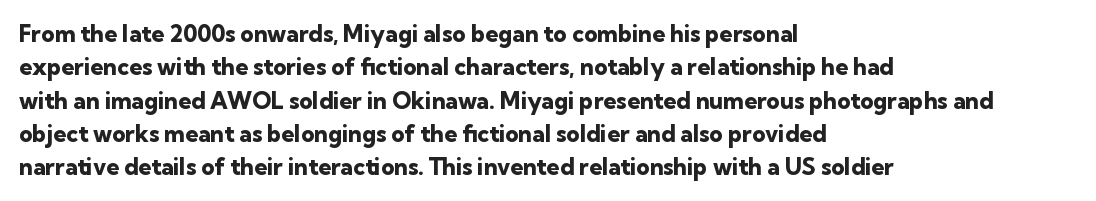
The image shows 23 px bold type, upright; set left-aligned, normal line spacing (1.45x), normal letter spacing, not underlined.
